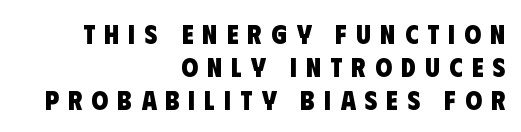
The image shows 27 px bold type; set right-aligned, line spacing 1.22x, unusually wide letter spacing (+0.34 em), not underlined.
